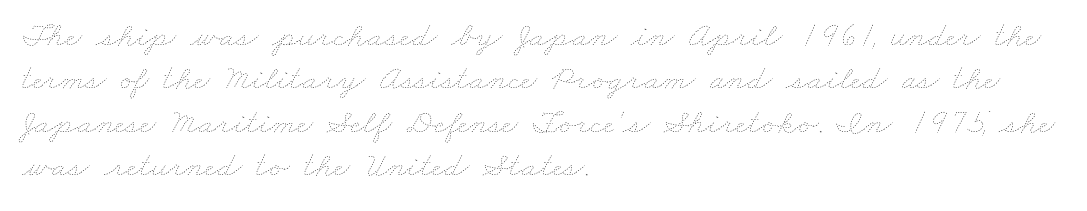
{"bold": "no", "weight": "thin", "width": "wide", "stroke_contrast": "low", "x_height": "small", "monospaced": "no", "underline": "no", "align": "left", "line_spacing_ratio": 1.24, "letter_spacing": "normal", "letter_spacing_em": 0.0, "glyph_px": 35}
